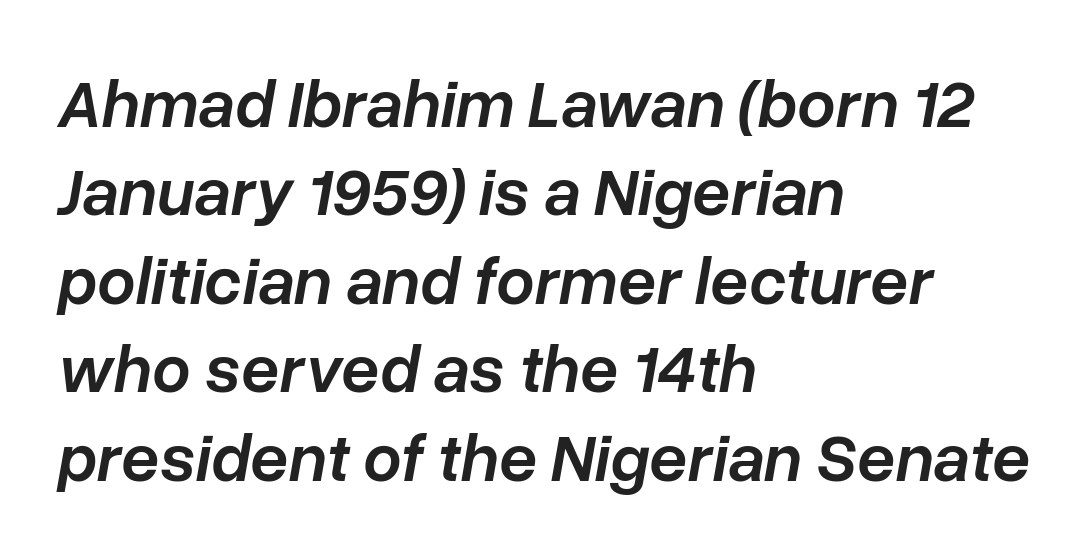
{"italic": "yes", "lean": "right", "slant_degrees": 10, "bold": "semi", "weight": "semibold", "width": "normal", "stroke_contrast": "low", "x_height": "medium", "monospaced": "no", "underline": "no", "align": "left", "line_spacing": "normal", "line_spacing_ratio": 1.3, "letter_spacing": "normal", "letter_spacing_em": 0.0, "glyph_px": 68}
